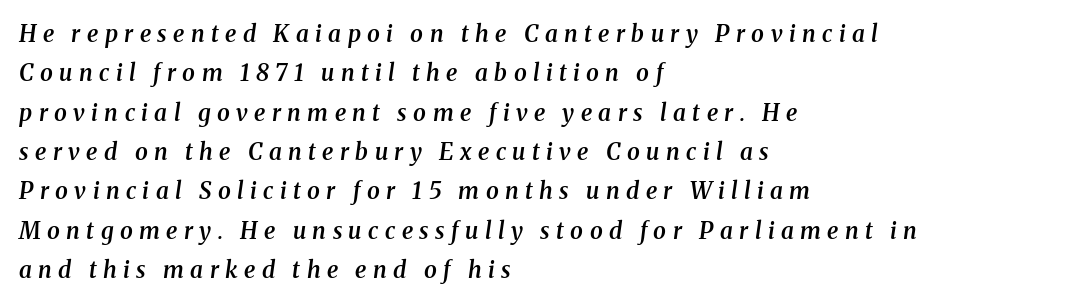
The image shows 23 px text type, italic (leaning right); set left-aligned, line spacing 1.71x, unusually wide letter spacing (+0.28 em), not underlined.
